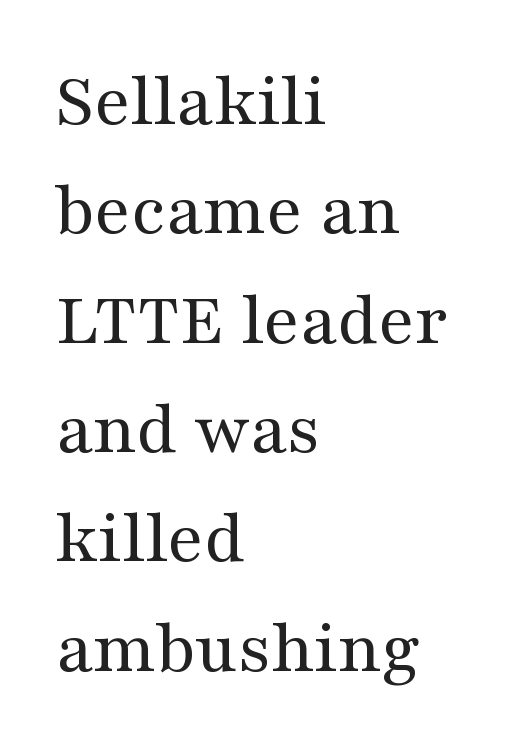
The weight would be labelled regular, book, light, or lighter still. The face used here is proportionally spaced, like ordinary book or web type. Has an underline been added? It has not. This is roman type, the default non-slanted kind. Caption: standard tracking, unaltered. The compositor pushed each line to the left boundary.
